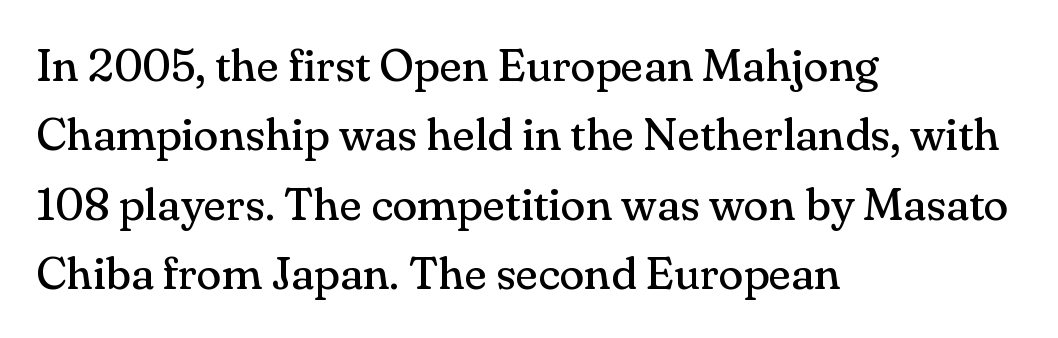
{"serif": "yes", "italic": "no", "bold": "no", "weight": "regular", "width": "normal", "stroke_contrast": "medium", "x_height": "small", "monospaced": "no", "underline": "no", "align": "left", "line_spacing": "normal", "line_spacing_ratio": 1.51, "letter_spacing": "normal", "letter_spacing_em": 0.0, "glyph_px": 46}
